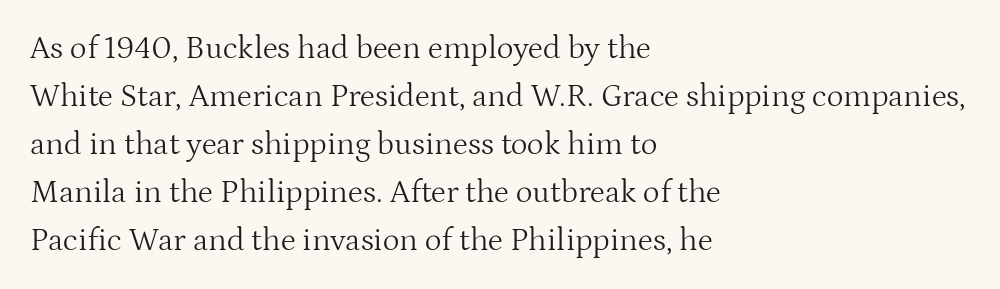
{"serif": "yes", "italic": "no", "bold": "no", "weight": "light", "width": "normal", "stroke_contrast": "medium", "x_height": "medium", "monospaced": "no", "underline": "no", "align": "left", "line_spacing": "normal", "line_spacing_ratio": 1.5, "letter_spacing": "normal", "letter_spacing_em": 0.0, "glyph_px": 32}
